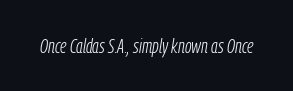
This sample uses plain, unmodified letter spacing. The text carries the slant typical of an italic or oblique font. The characters are drawn with everyday or finer stroke widths. Has an underline been added? It has not.
